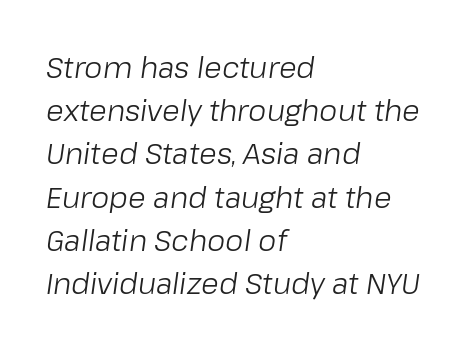
Q: Is the text bold? A: No.
Q: Is the text italic (slanted)? A: Yes, it leans right by about 8 degrees.
Q: Is the text underlined? A: No.
Q: How is the paragraph aligned? A: Left-aligned.
Q: Is the spacing between letters normal or unusually wide? A: Normal.
Q: Is the spacing between lines tight, normal or loose? A: Normal.
Q: Width (condensed, normal, or wide)? A: Normal.
Q: Stroke contrast? A: Low.
Q: x-height? A: Medium.
Q: Monospaced? A: No.
